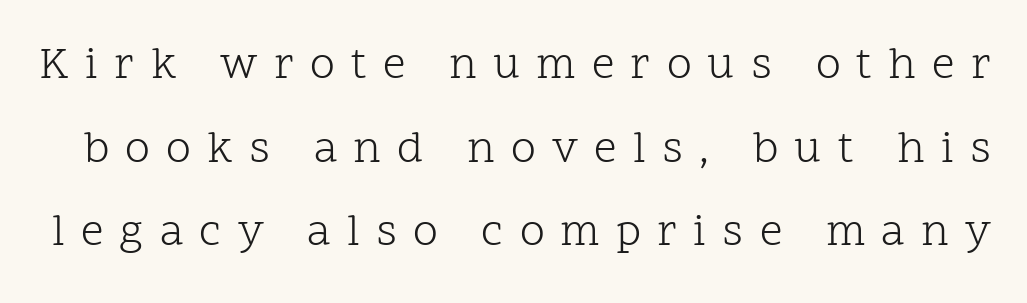
The image shows 45 px light serif type, upright; set line spacing 1.86x, unusually wide letter spacing (+0.36 em), not underlined; low stroke contrast and a medium x-height.
